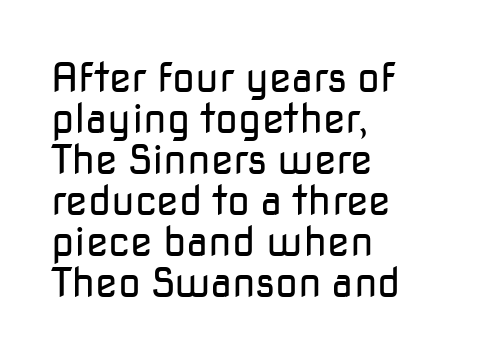
{"serif": "no", "italic": "no", "bold": "no", "weight": "regular", "width": "normal", "stroke_contrast": "low", "x_height": "medium", "monospaced": "no", "underline": "no", "align": "left", "line_spacing": "tight", "line_spacing_ratio": 1.0, "letter_spacing": "normal", "letter_spacing_em": 0.0, "glyph_px": 41}
